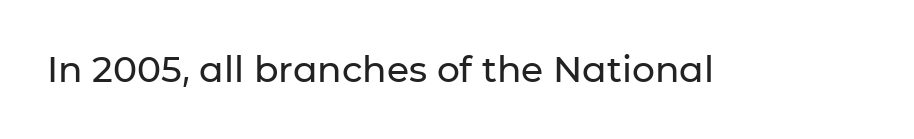
Q: Is the text italic (slanted)? A: No, it is upright.
Q: Is the typeface a serif or a sans-serif typeface? A: Sans-serif.
Q: Is the text underlined? A: No.
Q: Is the spacing between letters normal or unusually wide? A: Normal.
Q: Width (condensed, normal, or wide)? A: Normal.
Q: Stroke contrast? A: Low.
Q: x-height? A: Medium.
Q: Monospaced? A: No.
